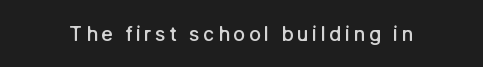
The image shows 20 px text type, upright; set not underlined.
